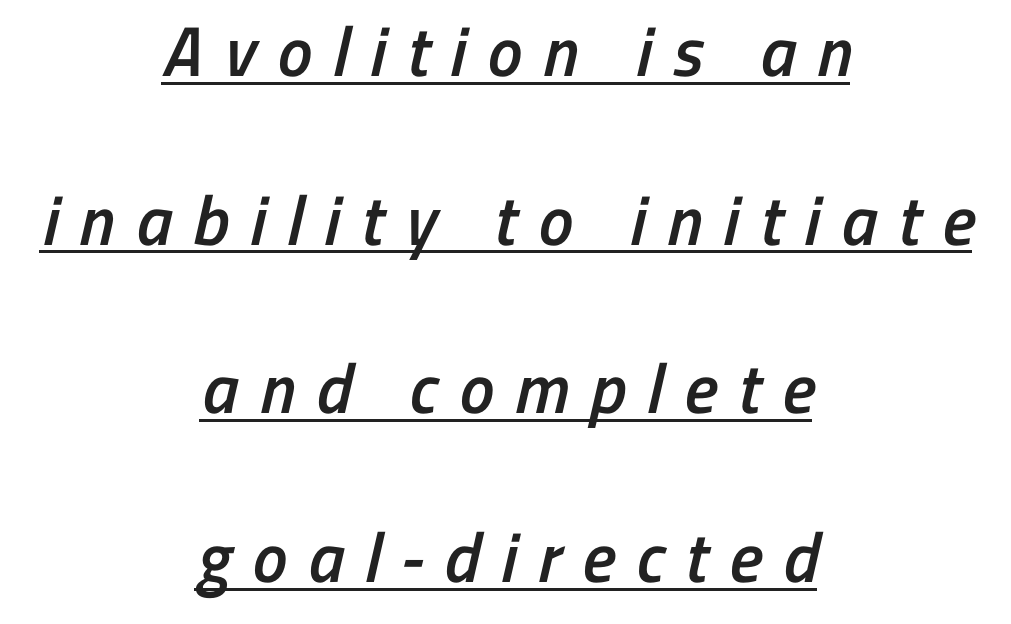
The image shows 70 px semibold, condensed sans-serif type; set centered, loose line spacing (2.41x), unusually wide letter spacing (+0.3 em), underlined; low stroke contrast and a medium x-height.
